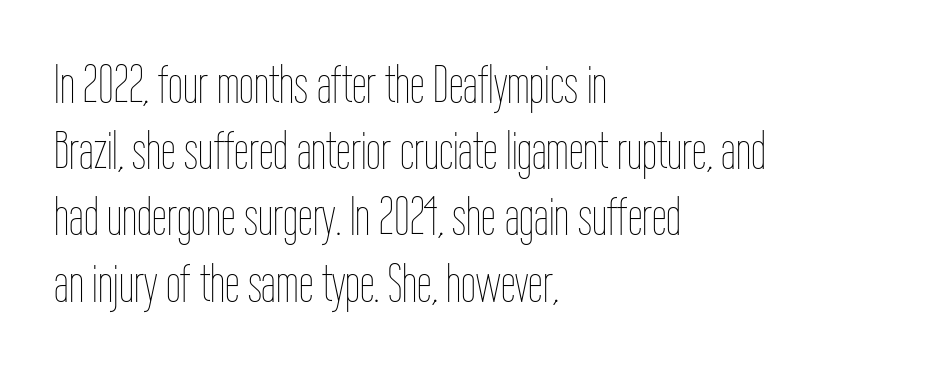
Spacing between characters is what you'd get straight out of the box. This rendering uses left alignment, leaving the right contour irregular. The string is rendered with underlining switched off. The font is comparable to plain body text, perhaps lighter. Quick note: interline space is typical. These lines were composed using upright roman letters.
